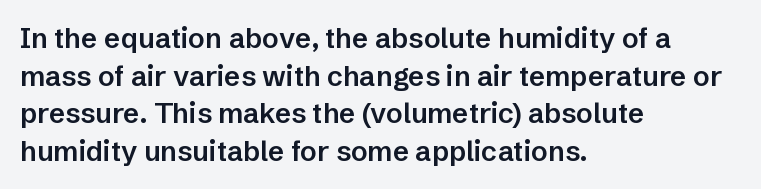
{"serif": "no", "italic": "no", "bold": "semi", "weight": "semibold", "width": "normal", "stroke_contrast": "low", "x_height": "medium", "monospaced": "no", "underline": "no", "align": "left", "line_spacing": "normal", "line_spacing_ratio": 1.34, "letter_spacing": "normal", "letter_spacing_em": 0.0, "glyph_px": 28}
